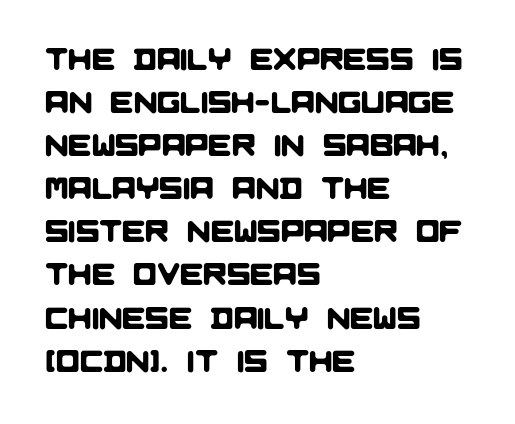
The image shows 31 px sans-serif type; set left-aligned, normal line spacing (1.39x), normal letter spacing, not underlined; low stroke contrast and a large x-height.
